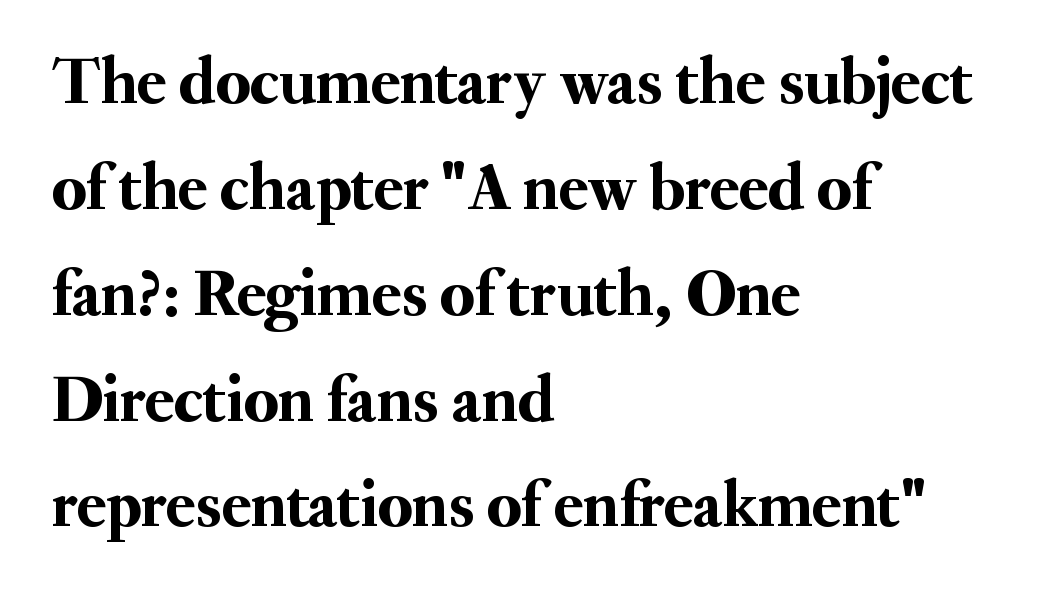
{"serif": "yes", "italic": "no", "width": "normal", "stroke_contrast": "medium", "x_height": "small", "monospaced": "no", "underline": "no", "align": "left", "line_spacing": "normal", "line_spacing_ratio": 1.58, "letter_spacing": "normal", "letter_spacing_em": 0.0, "glyph_px": 67}
